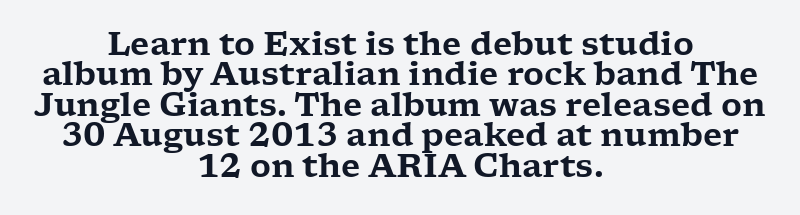
The image shows 32 px wide serif type, upright; set centered, tight line spacing (0.95x), normal letter spacing, not underlined; low stroke contrast and a medium x-height.
